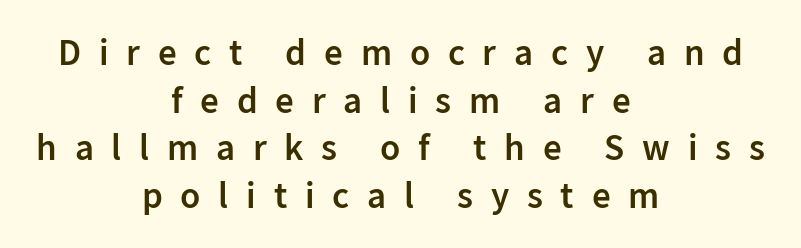
Q: Is the text bold? A: Semi-bold.
Q: Is the text italic (slanted)? A: No, it is upright.
Q: Is the typeface a serif or a sans-serif typeface? A: Sans-serif.
Q: Is the text underlined? A: No.
Q: How is the paragraph aligned? A: Centered.
Q: Is the spacing between letters normal or unusually wide? A: Unusually wide.
Q: Is the spacing between lines tight, normal or loose? A: Normal.
Q: Width (condensed, normal, or wide)? A: Normal.
Q: Stroke contrast? A: Low.
Q: x-height? A: Medium.
Q: Monospaced? A: No.
